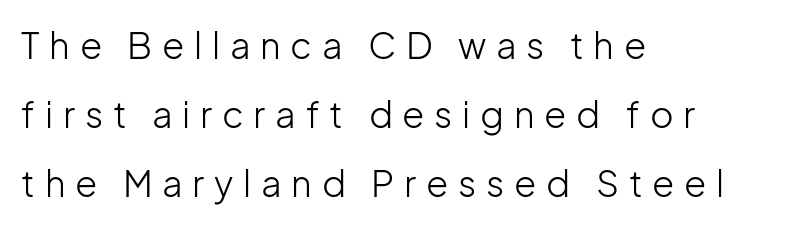
Q: Is the text bold? A: No.
Q: Is the text italic (slanted)? A: No, it is upright.
Q: Is the typeface a serif or a sans-serif typeface? A: Sans-serif.
Q: Is the text underlined? A: No.
Q: How is the paragraph aligned? A: Left-aligned.
Q: Is the spacing between letters normal or unusually wide? A: Unusually wide.
Q: Is the spacing between lines tight, normal or loose? A: Loose.
Q: Width (condensed, normal, or wide)? A: Normal.
Q: Stroke contrast? A: Low.
Q: x-height? A: Medium.
Q: Monospaced? A: No.
